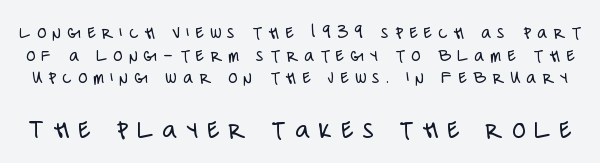
{"serif": "no", "italic": "no", "bold": "no", "weight": "light", "width": "condensed", "stroke_contrast": "low", "x_height": "large", "monospaced": "no", "underline": "no", "line_spacing_ratio": 1.19, "letter_spacing": "wide", "letter_spacing_em": 0.32, "larger_block": "second", "size_ratio": 1.47, "glyph_px": 28}
